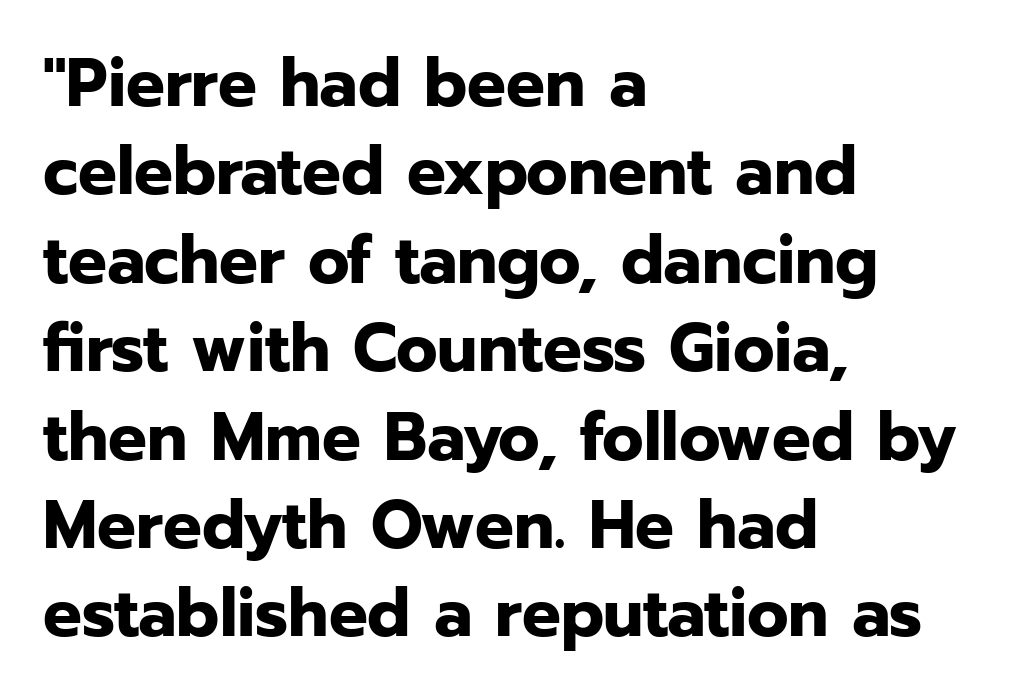
{"serif": "no", "italic": "no", "bold": "yes", "weight": "bold", "width": "normal", "stroke_contrast": "low", "x_height": "medium", "monospaced": "no", "underline": "no", "align": "left", "line_spacing": "normal", "line_spacing_ratio": 1.3, "letter_spacing": "normal", "letter_spacing_em": 0.0, "glyph_px": 68}
